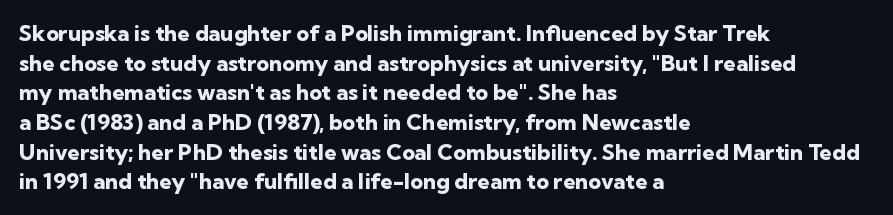
Q: Is the text bold? A: Yes.
Q: Is the text italic (slanted)? A: No, it is upright.
Q: Is the text underlined? A: No.
Q: How is the paragraph aligned? A: Left-aligned.
Q: Is the spacing between letters normal or unusually wide? A: Normal.
Q: Is the spacing between lines tight, normal or loose? A: Normal.
